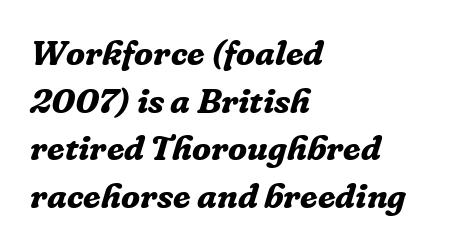
Is the letter spacing exaggerated? No — it looks like the ordinary default. The sample has been set heavy, in full bold. Normally led — the rows are evenly, conventionally spaced. The lines are quadded left. Notice how the stems are inclined rather than vertical — that's the hallmark of italics.
